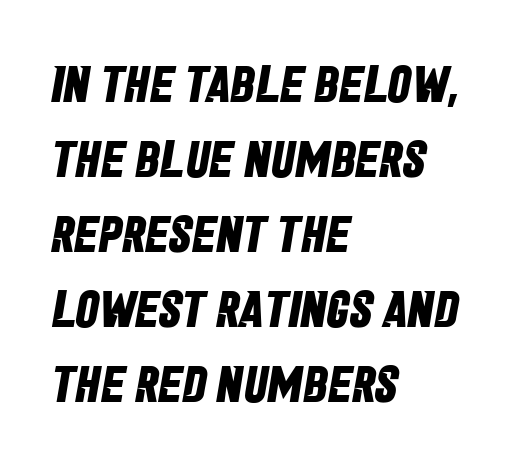
{"serif": "no", "bold": "yes", "weight": "bold", "width": "condensed", "stroke_contrast": "low", "x_height": "large", "monospaced": "no", "underline": "no", "align": "left", "line_spacing": "normal", "line_spacing_ratio": 1.44, "letter_spacing": "normal", "letter_spacing_em": 0.0, "glyph_px": 52}
